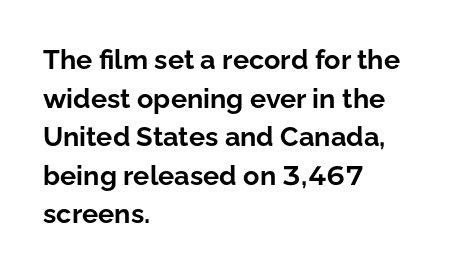
{"italic": "no", "bold": "yes", "underline": "no", "align": "left", "line_spacing": "normal", "line_spacing_ratio": 1.43, "letter_spacing": "normal", "letter_spacing_em": 0.0, "glyph_px": 27}
